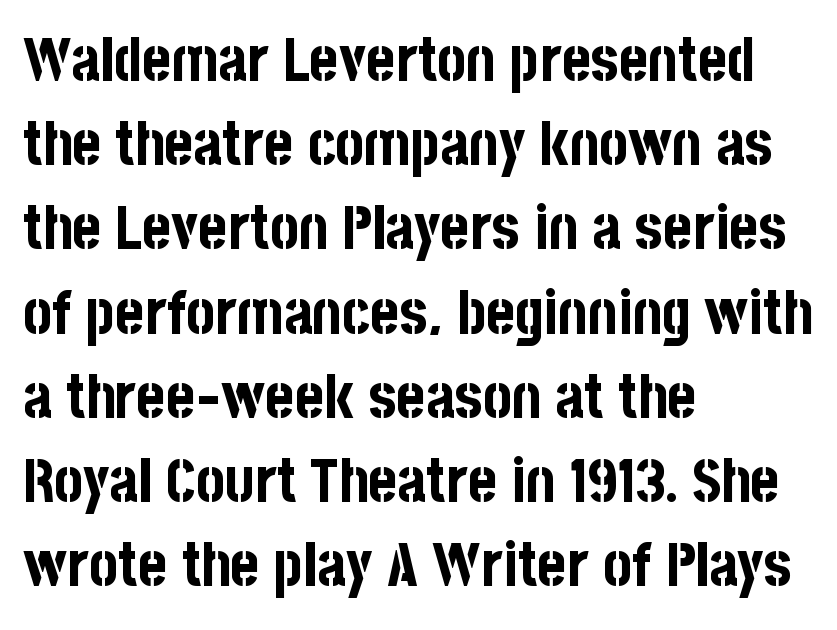
Upright lettering throughout. How heavy is the stroke? Heavy — this is a bold. Character widths vary here, with narrow letters taking less room than wide ones. The face used here is a sans, in the tradition of grotesques and geometrics. The ragged edge is on the right, which tells us the setting is flush left.
